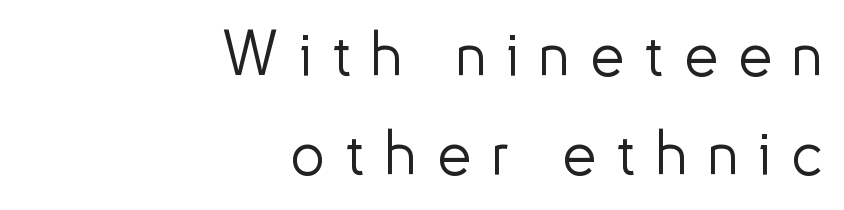
Compared with a flush-left layout, this one pins lines to the opposite, right side. The font's upright variant was chosen for this text. In terms of letterform style, serifs are entirely absent. Look at the tracking — it's clearly loosened, letters drifting apart. Compared with typical paragraphs, the rows here are spaced about the same.
